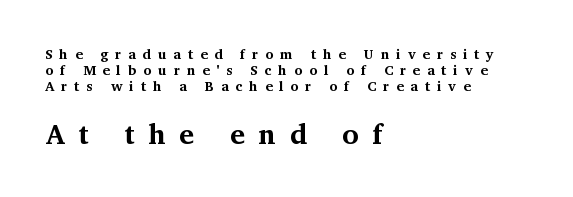
The following chunk of copy outweighs the initial chunk in type size. Is there much room between lines? No — they nearly touch. Lines of text with bare space underneath. The face used here is seriffed, in the tradition of book romans.
